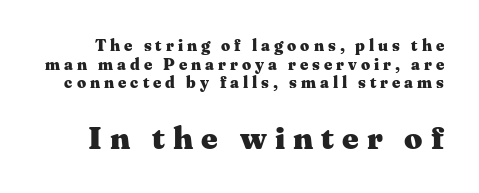
The image shows 32 px heavy, wide serif type, upright; set line spacing 1.17x, unusually wide letter spacing (+0.25 em), not underlined; the second (bottom) block is 2.0x larger; medium stroke contrast and a medium x-height.
